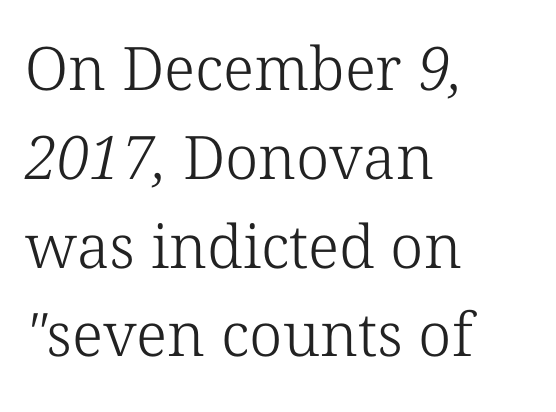
{"serif": "yes", "bold": "no", "weight": "light", "width": "normal", "stroke_contrast": "low", "x_height": "medium", "monospaced": "no", "underline": "no", "align": "left", "line_spacing": "normal", "line_spacing_ratio": 1.48, "letter_spacing": "normal", "letter_spacing_em": 0.0, "glyph_px": 60}
